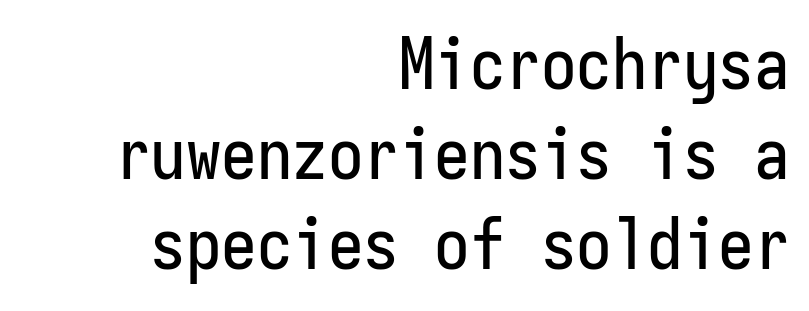
Upright lettering throughout. In terms of letterspacing, this is plain default setting. These lines are set flush right with a ragged left edge. The characters display no serif detailing; their extremities are plain. Fixed-width glyphs throughout — classic coding-font behaviour. Rows of type keep a routine distance in the vertical direction.
